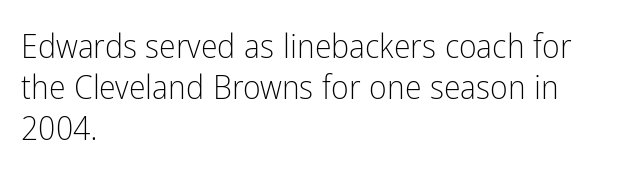
The image shows 34 px light, condensed sans-serif type, upright; set left-aligned, line spacing 1.2x, normal letter spacing, not underlined; low stroke contrast and a medium x-height.
